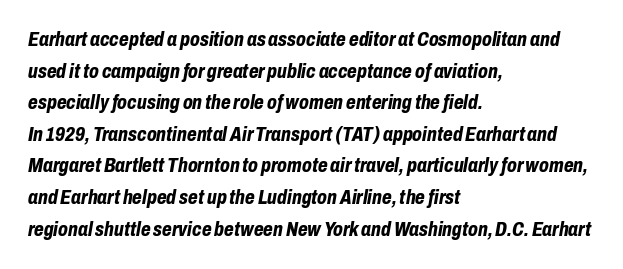
Q: Is the text bold? A: Yes.
Q: Is the text italic (slanted)? A: Yes, it leans right by about 10 degrees.
Q: Is the text underlined? A: No.
Q: How is the paragraph aligned? A: Left-aligned.
Q: Is the spacing between letters normal or unusually wide? A: Normal.
Q: Is the spacing between lines tight, normal or loose? A: Normal.
